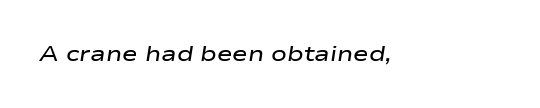
Q: Is the text bold? A: Semi-bold.
Q: Is the text italic (slanted)? A: Yes, it leans right by about 9 degrees.
Q: Is the text underlined? A: No.
Q: Is the spacing between letters normal or unusually wide? A: Normal.
